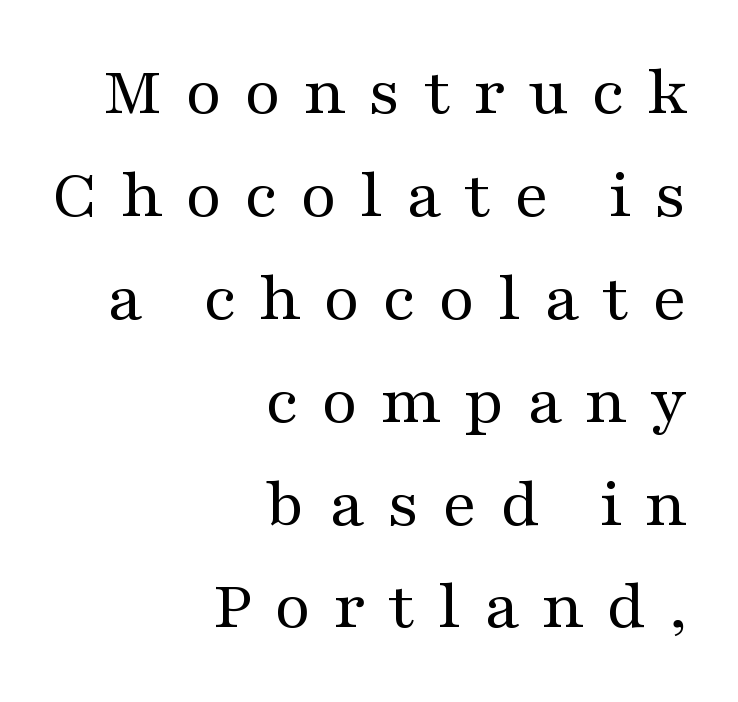
Q: Is the text bold? A: No.
Q: Is the text italic (slanted)? A: No, it is upright.
Q: Is the typeface a serif or a sans-serif typeface? A: Serif.
Q: Is the text underlined? A: No.
Q: How is the paragraph aligned? A: Right-aligned.
Q: Is the spacing between letters normal or unusually wide? A: Unusually wide.
Q: Is the spacing between lines tight, normal or loose? A: Normal.
Q: Width (condensed, normal, or wide)? A: Wide.
Q: Stroke contrast? A: Medium.
Q: x-height? A: Medium.
Q: Monospaced? A: No.
